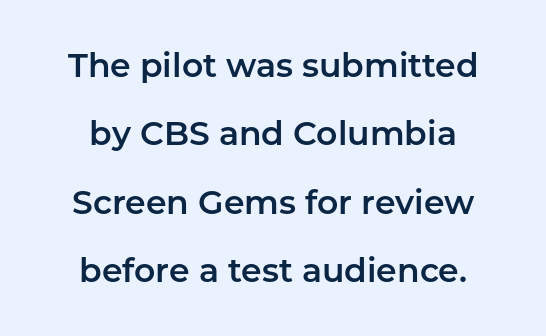
Q: Is the text italic (slanted)? A: No, it is upright.
Q: Is the typeface a serif or a sans-serif typeface? A: Sans-serif.
Q: Is the text underlined? A: No.
Q: Is the spacing between letters normal or unusually wide? A: Normal.
Q: Is the spacing between lines tight, normal or loose? A: Loose.
Q: Width (condensed, normal, or wide)? A: Normal.
Q: Stroke contrast? A: Low.
Q: x-height? A: Medium.
Q: Monospaced? A: No.
